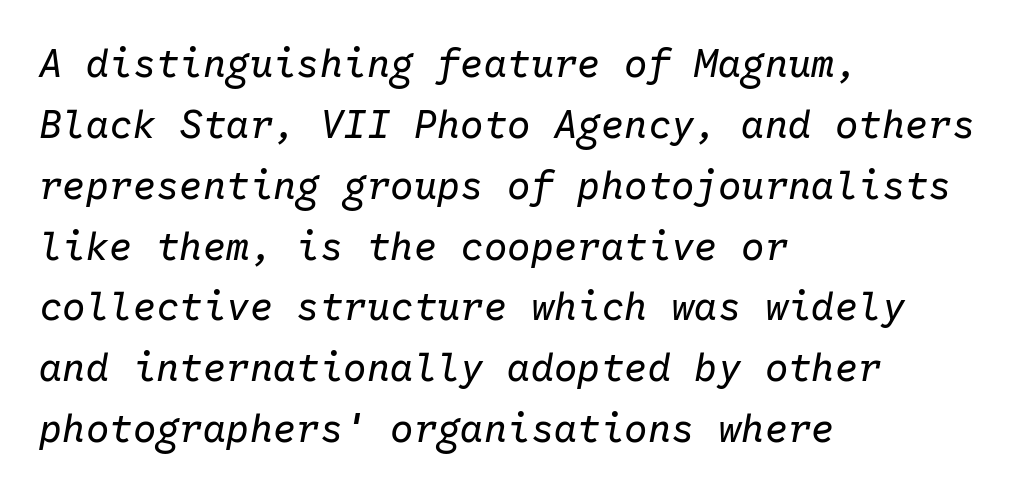
Q: Is the text bold? A: No.
Q: Is the text italic (slanted)? A: Yes, it leans right by about 10 degrees.
Q: Is the text underlined? A: No.
Q: How is the paragraph aligned? A: Left-aligned.
Q: Is the spacing between letters normal or unusually wide? A: Normal.
Q: Is the spacing between lines tight, normal or loose? A: Normal.
Q: Width (condensed, normal, or wide)? A: Normal.
Q: Stroke contrast? A: Low.
Q: x-height? A: Medium.
Q: Monospaced? A: Yes.
